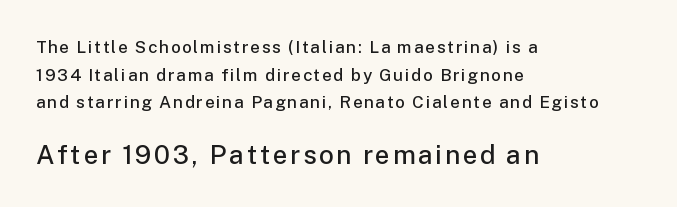
{"italic": "no", "bold": "semi", "underline": "no", "align": "left", "line_spacing": "normal", "line_spacing_ratio": 1.62, "larger_block": "second", "size_ratio": 1.53, "glyph_px": 26}
